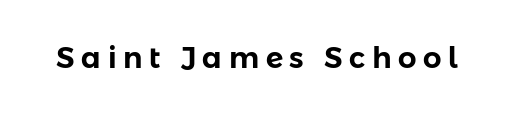
{"serif": "no", "italic": "no", "width": "normal", "stroke_contrast": "low", "x_height": "medium", "monospaced": "no", "underline": "no", "letter_spacing": "wide", "letter_spacing_em": 0.23, "glyph_px": 29}
